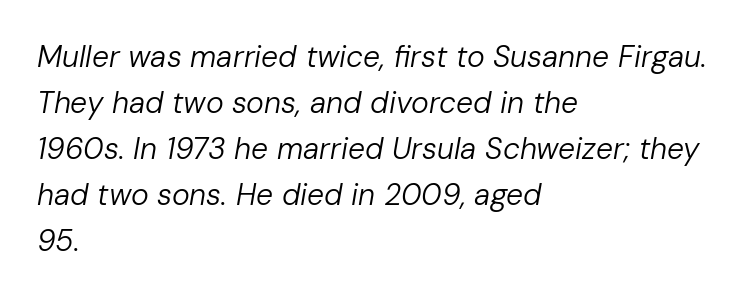
Lines of text with bare space underneath. The face used here is proportionally spaced, like ordinary book or web type. The letters sit at their default tracking, neither squeezed nor spread. Reading down the column, the eye jumps a familiar distance to each next line. Stems and bowls with no extra thickness — not bold.
